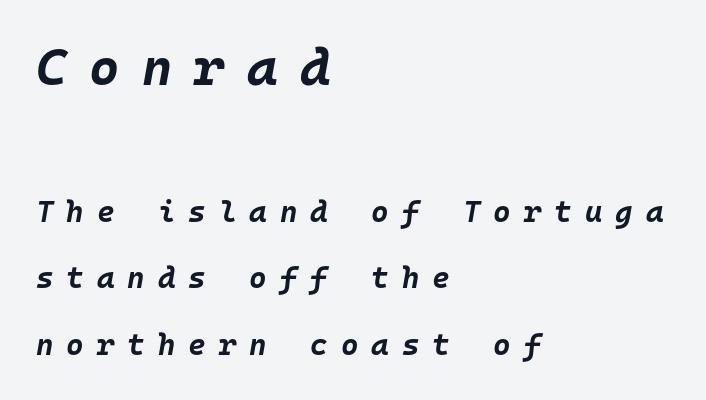
Line beginnings align vertically; line endings do not. Check the space under the baseline: it is left empty. This layout puts the oversized block above and the modest block below. Spacing verdict: monospaced, one width for all characters. Each word looks stretched out because of the extra space between its letters.
